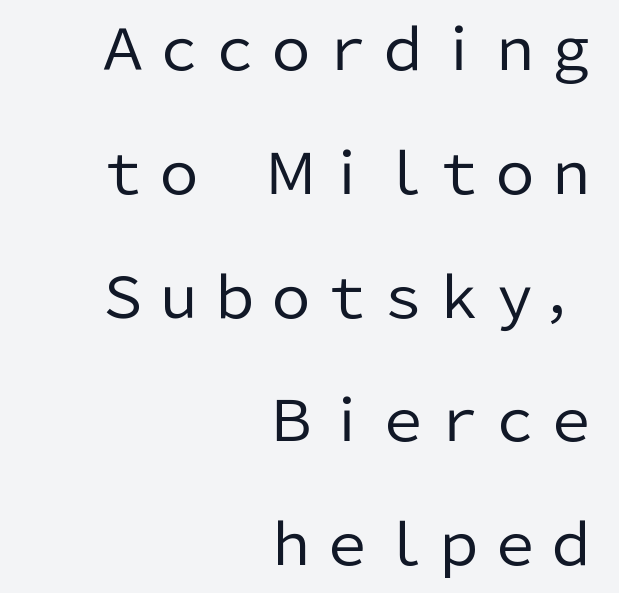
Q: Is the text bold? A: No.
Q: Is the text italic (slanted)? A: No, it is upright.
Q: Is the typeface a serif or a sans-serif typeface? A: Sans-serif.
Q: Is the text underlined? A: No.
Q: How is the paragraph aligned? A: Right-aligned.
Q: Is the spacing between letters normal or unusually wide? A: Normal.
Q: Is the spacing between lines tight, normal or loose? A: Loose.
Q: Width (condensed, normal, or wide)? A: Normal.
Q: Stroke contrast? A: Low.
Q: x-height? A: Medium.
Q: Monospaced? A: No.
